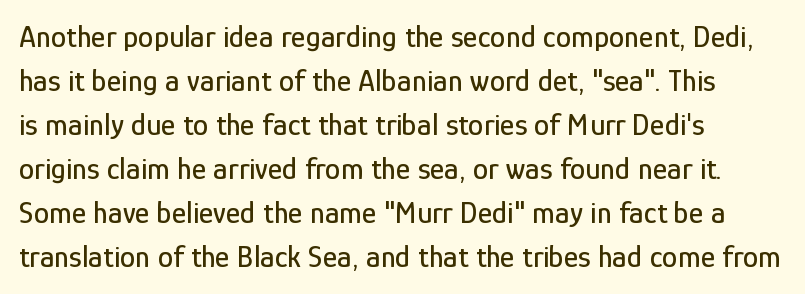
Q: Is the text italic (slanted)? A: No, it is upright.
Q: Is the typeface a serif or a sans-serif typeface? A: Sans-serif.
Q: Is the text underlined? A: No.
Q: How is the paragraph aligned? A: Left-aligned.
Q: Is the spacing between letters normal or unusually wide? A: Normal.
Q: Is the spacing between lines tight, normal or loose? A: Normal.
Q: Width (condensed, normal, or wide)? A: Condensed.
Q: Stroke contrast? A: Low.
Q: x-height? A: Medium.
Q: Monospaced? A: No.
